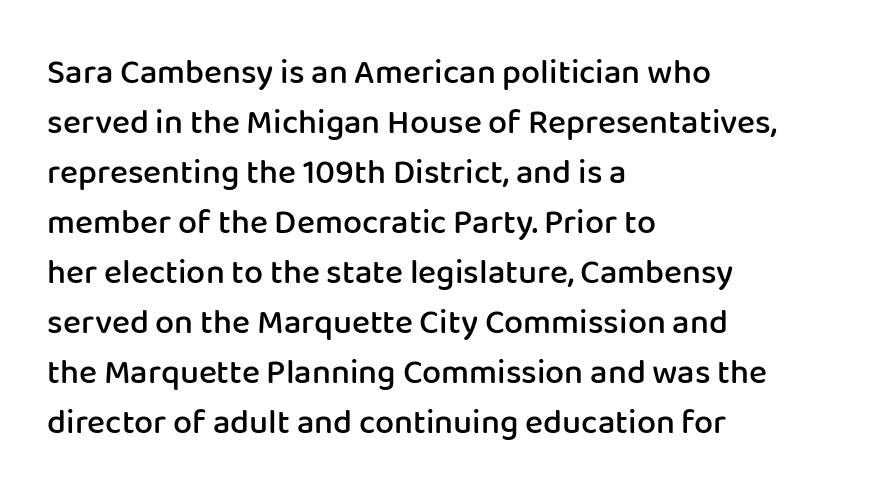
The image shows 34 px semibold sans-serif type, upright; set left-aligned, normal line spacing (1.47x), normal letter spacing, not underlined; low stroke contrast and a medium x-height.
